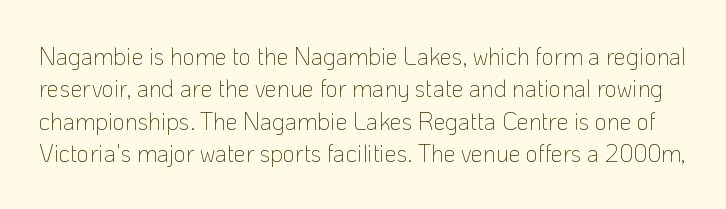
The image shows 24 px text type, upright; set normal line spacing (1.35x), normal letter spacing, not underlined.
